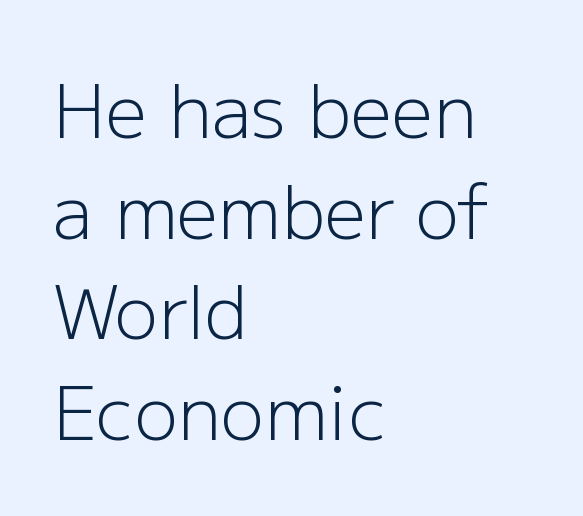
{"serif": "no", "italic": "no", "bold": "no", "weight": "light", "width": "normal", "stroke_contrast": "low", "x_height": "medium", "monospaced": "no", "underline": "no", "align": "left", "line_spacing": "normal", "line_spacing_ratio": 1.38, "letter_spacing": "normal", "letter_spacing_em": 0.0, "glyph_px": 73}
